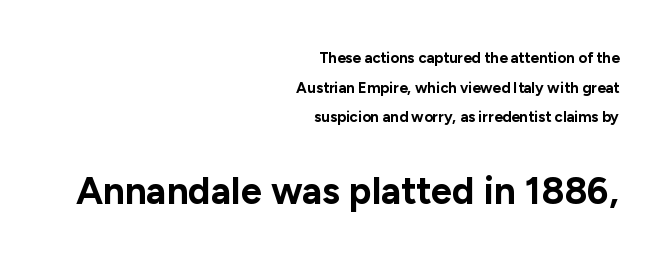
The image shows 38 px bold sans-serif type, upright; set right-aligned, loose line spacing (1.97x), normal letter spacing, not underlined; the second (bottom) block is 2.53x larger; low stroke contrast and a medium x-height.
